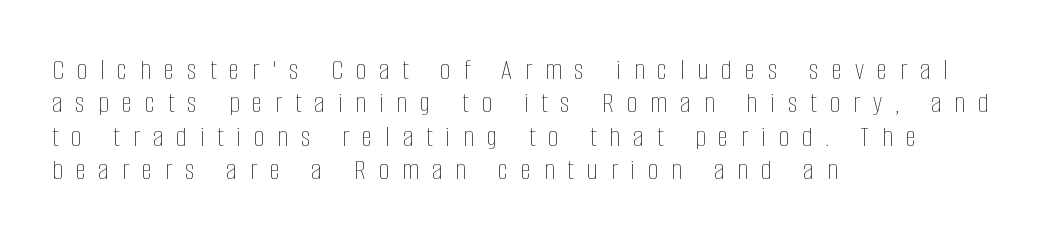
{"italic": "no", "bold": "no", "weight": "thin", "width": "condensed", "stroke_contrast": "low", "x_height": "large", "monospaced": "no", "underline": "no", "align": "left", "line_spacing": "tight", "line_spacing_ratio": 1.11, "letter_spacing": "wide", "letter_spacing_em": 0.43, "glyph_px": 30}
